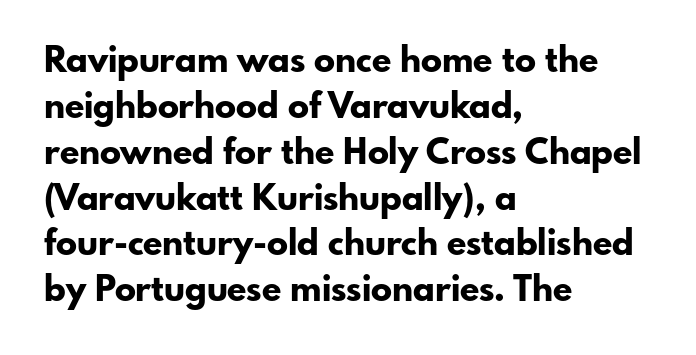
Q: Is the text bold? A: Yes.
Q: Is the text italic (slanted)? A: No, it is upright.
Q: Is the typeface a serif or a sans-serif typeface? A: Sans-serif.
Q: Is the text underlined? A: No.
Q: How is the paragraph aligned? A: Left-aligned.
Q: Is the spacing between letters normal or unusually wide? A: Normal.
Q: Is the spacing between lines tight, normal or loose? A: Normal.
Q: Width (condensed, normal, or wide)? A: Normal.
Q: Stroke contrast? A: Low.
Q: x-height? A: Small.
Q: Monospaced? A: No.
